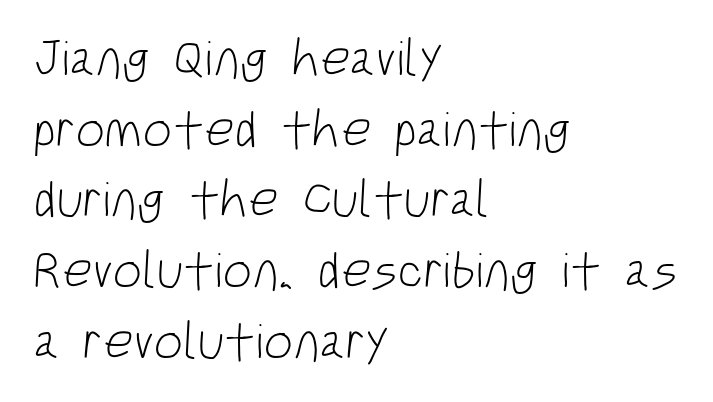
If you measured baseline to baseline, you'd find a middling distance. Stems here are at most as thick as an everyday book face. The lines in this sample share a left origin and differ only in where they stop. Inter-character spacing is left at the font's built-in metrics.
